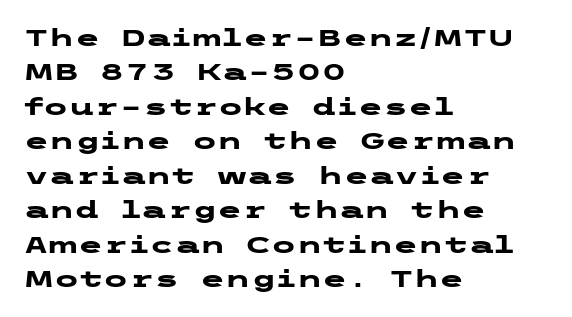
Q: Is the text bold? A: Yes.
Q: Is the text italic (slanted)? A: No, it is upright.
Q: Is the text underlined? A: No.
Q: How is the paragraph aligned? A: Left-aligned.
Q: Is the spacing between letters normal or unusually wide? A: Normal.
Q: Is the spacing between lines tight, normal or loose? A: Normal.
